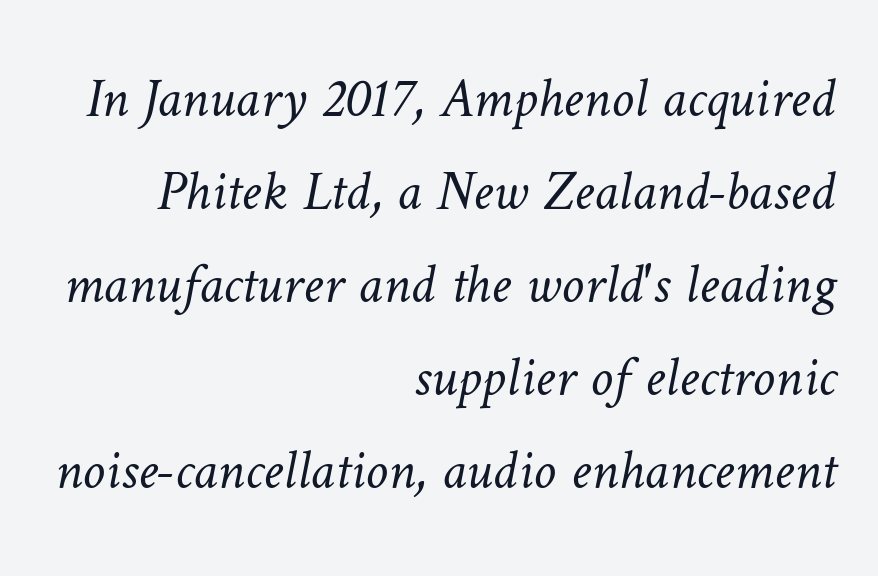
Caption: face not bold, strokes unweighted. Inter-character spacing is left at the font's built-in metrics. Leftover space on each line is placed entirely before the opening word. Each letter keeps its own natural width here, so spacing adapts to shape. The space directly below the letters is spotless.
